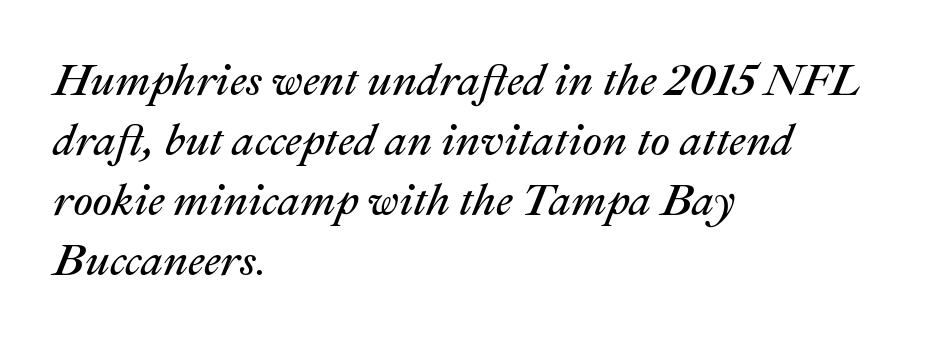
Q: Is the text bold? A: No.
Q: Is the text italic (slanted)? A: Yes, it leans right by about 22 degrees.
Q: Is the text underlined? A: No.
Q: How is the paragraph aligned? A: Left-aligned.
Q: Is the spacing between letters normal or unusually wide? A: Normal.
Q: Is the spacing between lines tight, normal or loose? A: Normal.
Q: Width (condensed, normal, or wide)? A: Normal.
Q: Stroke contrast? A: Medium.
Q: x-height? A: Medium.
Q: Monospaced? A: No.
